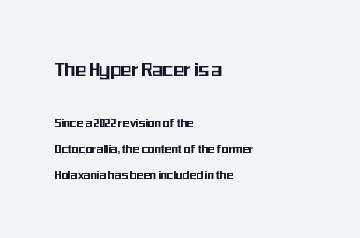
Q: Is the text italic (slanted)? A: No, it is upright.
Q: Is the text underlined? A: No.
Q: How is the paragraph aligned? A: Left-aligned.
Q: Is the spacing between letters normal or unusually wide? A: Normal.
Q: Which block of text is set in a larger size, the first (top) or the second (bottom)? A: The first (top) one.
